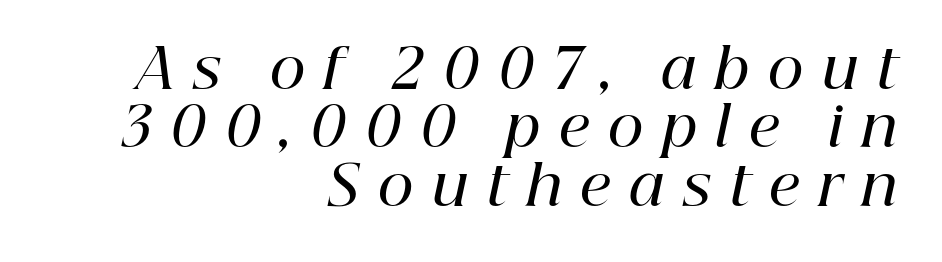
The image shows 55 px semibold serif type, italic (leaning right); set right-aligned, tight line spacing (1.06x), unusually wide letter spacing (+0.34 em), not underlined; high stroke contrast and a medium x-height.
